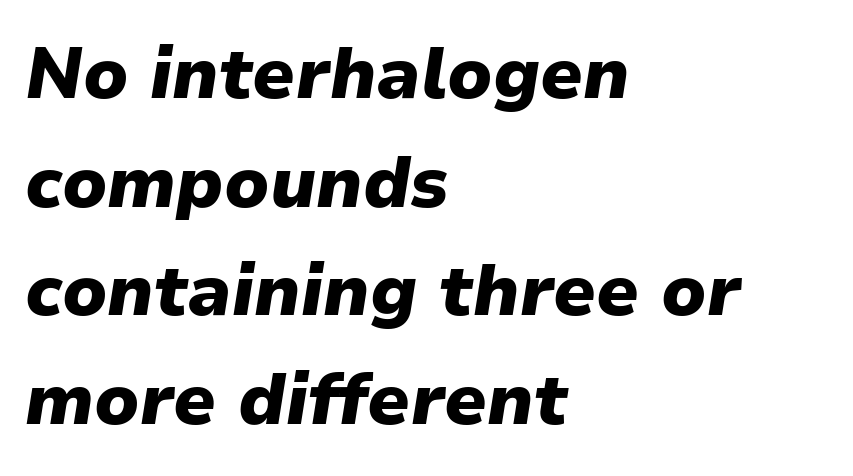
{"italic": "yes", "lean": "right", "slant_degrees": 9, "bold": "yes", "weight": "heavy", "width": "normal", "stroke_contrast": "low", "x_height": "medium", "monospaced": "no", "underline": "no", "align": "left", "line_spacing": "normal", "line_spacing_ratio": 1.51, "letter_spacing": "normal", "letter_spacing_em": 0.0, "glyph_px": 72}
